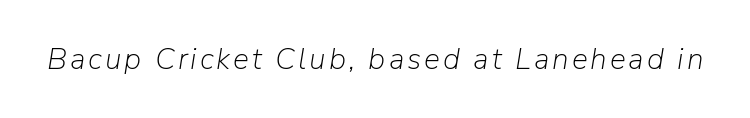
The image shows 30 px light type, italic (leaning right); set not underlined; low stroke contrast and a medium x-height.
